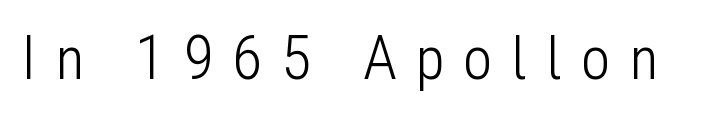
Q: Is the text bold? A: No.
Q: Is the text italic (slanted)? A: No, it is upright.
Q: Is the typeface a serif or a sans-serif typeface? A: Sans-serif.
Q: Is the text underlined? A: No.
Q: Is the spacing between letters normal or unusually wide? A: Unusually wide.
Q: Width (condensed, normal, or wide)? A: Condensed.
Q: Stroke contrast? A: Low.
Q: x-height? A: Medium.
Q: Monospaced? A: No.
